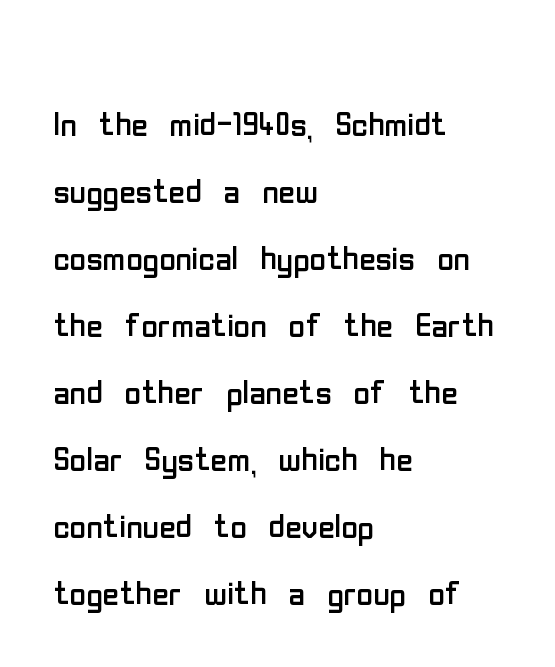
{"serif": "no", "italic": "no", "bold": "no", "weight": "regular", "width": "condensed", "stroke_contrast": "low", "x_height": "medium", "monospaced": "no", "underline": "no", "align": "left", "line_spacing": "normal", "line_spacing_ratio": 1.49, "letter_spacing": "normal", "letter_spacing_em": 0.0, "glyph_px": 45}
